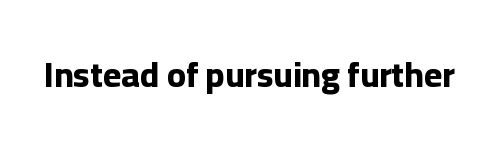
Tall strokes in this sample are plumb rather than angled. Varying glyph widths throughout — classic text-font behaviour. Default kerning and tracking; the words read as compact shapes. Its strokes are broad and dark, the hallmark of bold type. Quick note: underline off.
